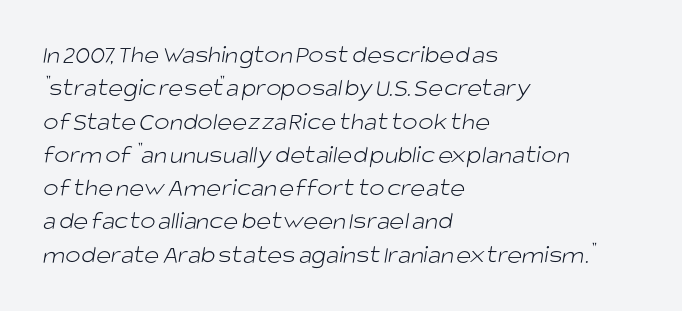
Rule under the text: the space is simply empty. Compared with typical body copy, the letter spacing here is the same. A normal amount of white space separates one row of letters from the next. Short and long lines alike share a common starting point at left. Stroke mass is kept to a normal reading level or below.
